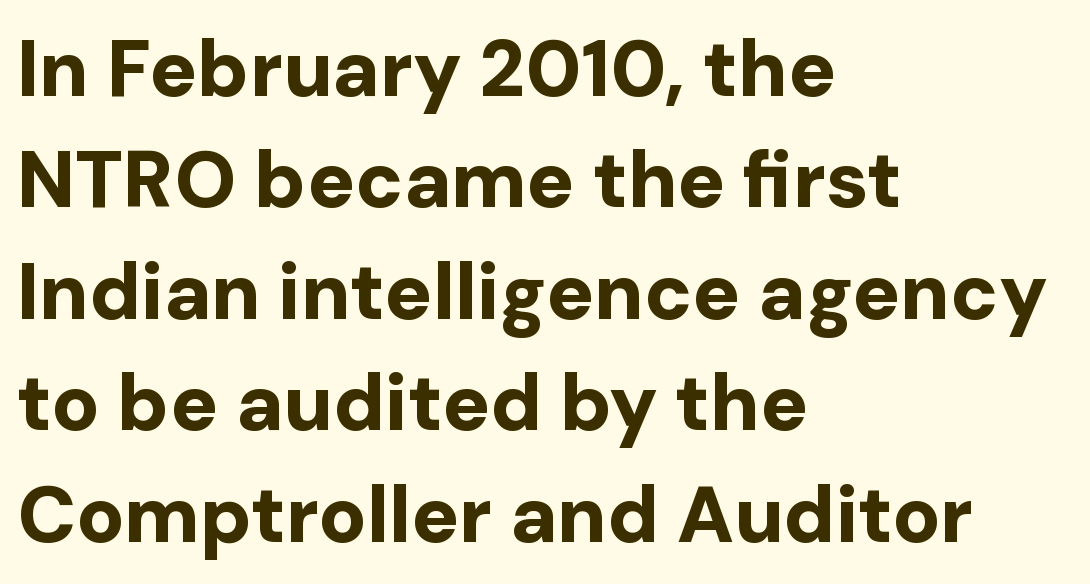
Leftover space on each line is placed entirely after the last word. Students, this is bold: see how much ink each stroke carries. The tracking reads as untouched default to a designer's eye. The passage shown is typed in a proportional face where columns would drift. Type style note: lacks serifs. Regular leading.
